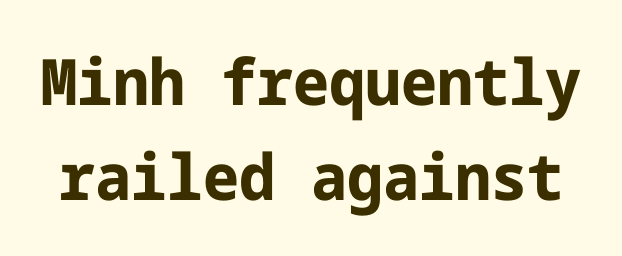
{"serif": "no", "italic": "no", "bold": "yes", "weight": "bold", "width": "normal", "stroke_contrast": "low", "x_height": "medium", "underline": "no", "line_spacing": "normal", "line_spacing_ratio": 1.49, "letter_spacing": "normal", "letter_spacing_em": 0.0, "glyph_px": 64}
